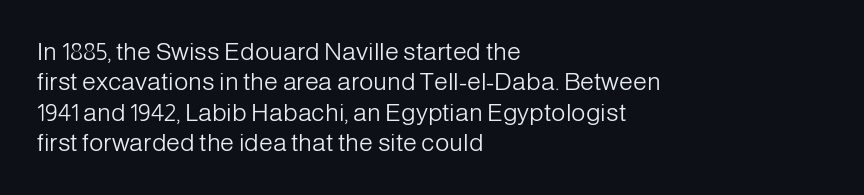
Nope, not italic — everything's standing straight. Only glyphs here, with clear space below each row. Leftover space on each line is placed entirely after the last word. The gaps between neighbouring characters are ordinary and unremarkable. A light-to-regular cut is what we see here.
